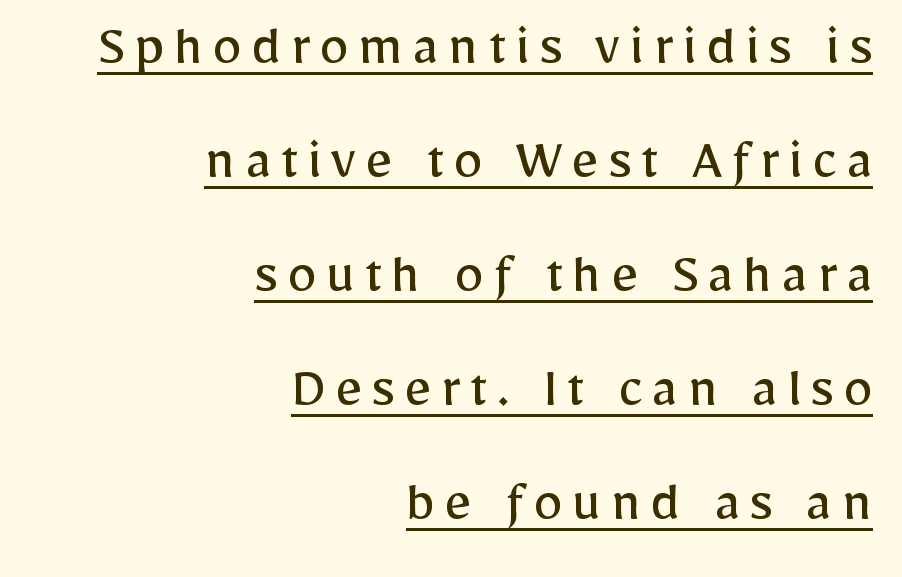
The image shows 60 px regular-weight sans-serif type, upright; set right-aligned, loose line spacing (1.9x), underlined; low stroke contrast and a medium x-height.
